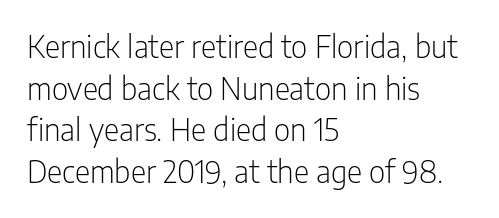
{"serif": "no", "italic": "no", "bold": "no", "weight": "light", "width": "condensed", "stroke_contrast": "low", "x_height": "medium", "monospaced": "no", "underline": "no", "align": "left", "line_spacing": "normal", "line_spacing_ratio": 1.39, "letter_spacing": "normal", "letter_spacing_em": 0.0, "glyph_px": 30}
